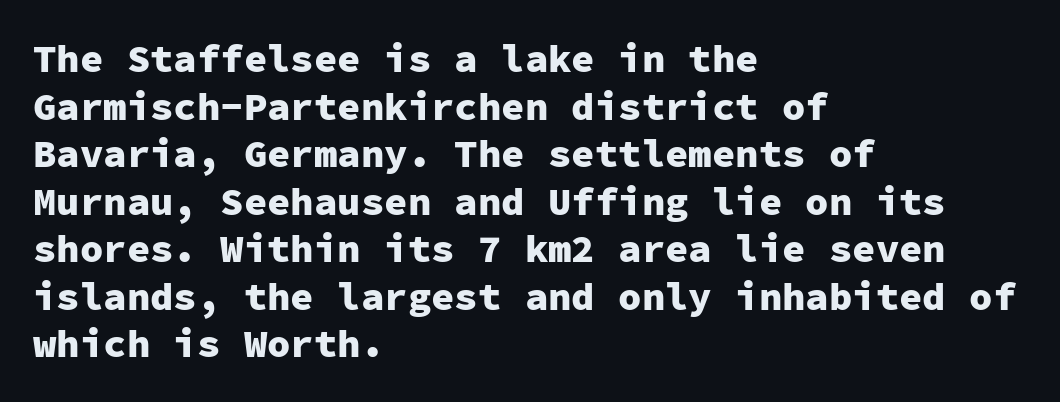
Q: Is the text bold? A: Yes.
Q: Is the text italic (slanted)? A: No, it is upright.
Q: Is the typeface a serif or a sans-serif typeface? A: Sans-serif.
Q: Is the text underlined? A: No.
Q: How is the paragraph aligned? A: Left-aligned.
Q: Is the spacing between letters normal or unusually wide? A: Normal.
Q: Width (condensed, normal, or wide)? A: Normal.
Q: Stroke contrast? A: Low.
Q: x-height? A: Medium.
Q: Monospaced? A: Yes.
